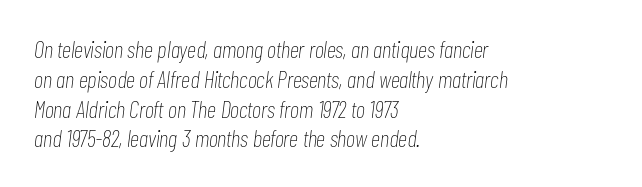
Words float on clear page, feet unadorned. There's an unmistakable incline to the writing here. Line beginnings align vertically; line endings do not. Weight: in the light-to-regular range. The horizontal fit of the characters is conventional and even.
